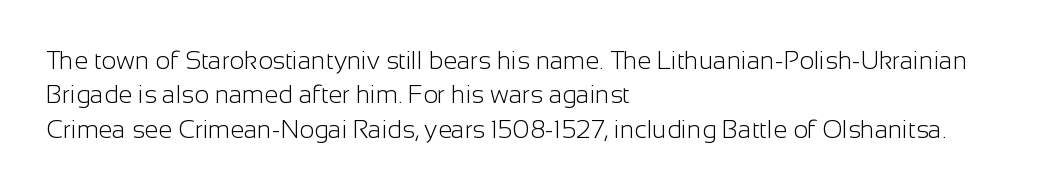
{"italic": "no", "bold": "no", "underline": "no", "align": "left", "line_spacing": "normal", "line_spacing_ratio": 1.38, "letter_spacing": "normal", "letter_spacing_em": 0.0, "glyph_px": 25}
